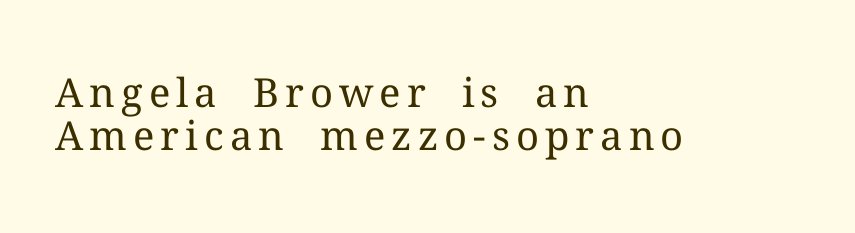
The image shows 40 px regular-weight serif type, upright; set left-aligned, tight line spacing (1.07x), not underlined; medium stroke contrast and a medium x-height.
